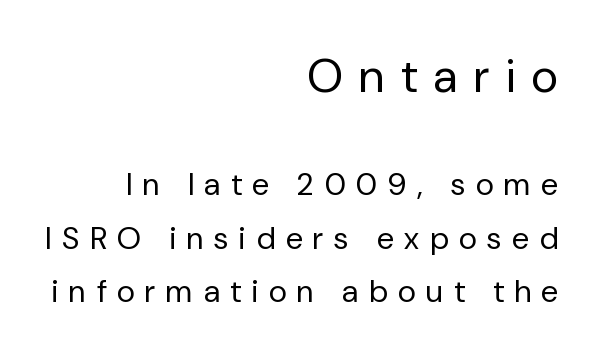
The image shows 47 px regular-weight sans-serif type, upright; set right-aligned, line spacing 1.73x, unusually wide letter spacing (+0.35 em), not underlined; the first (top) block is 1.52x larger; low stroke contrast and a medium x-height.
